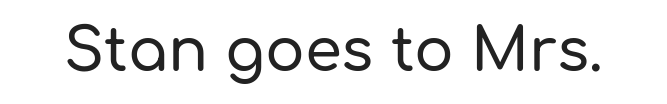
The horizontal fit of the characters is conventional and even. The face used here is proportionally spaced, like ordinary book or web type. To sum up the face: it is a sans, with no serifs. This is roman type, the default non-slanted kind. The area under the type is left untouched.
